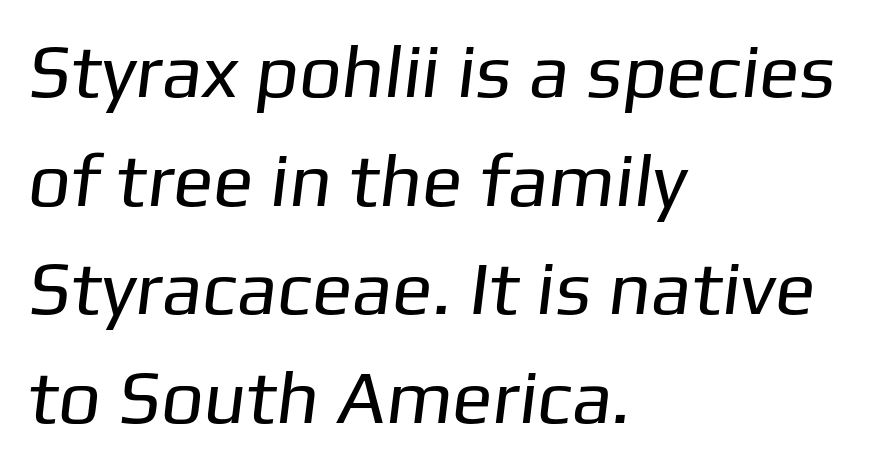
{"serif": "no", "bold": "no", "weight": "regular", "width": "normal", "stroke_contrast": "low", "x_height": "medium", "monospaced": "no", "underline": "no", "align": "left", "line_spacing": "normal", "line_spacing_ratio": 1.45, "letter_spacing": "normal", "letter_spacing_em": 0.0, "glyph_px": 75}
